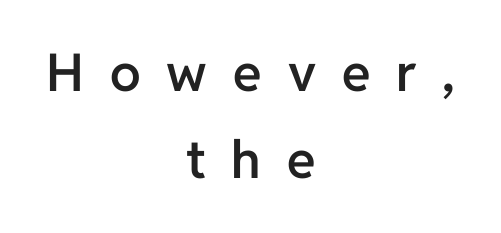
The image shows 52 px semibold sans-serif type, upright; set centered, normal line spacing (1.68x), unusually wide letter spacing (+0.5 em), not underlined; low stroke contrast and a medium x-height.
